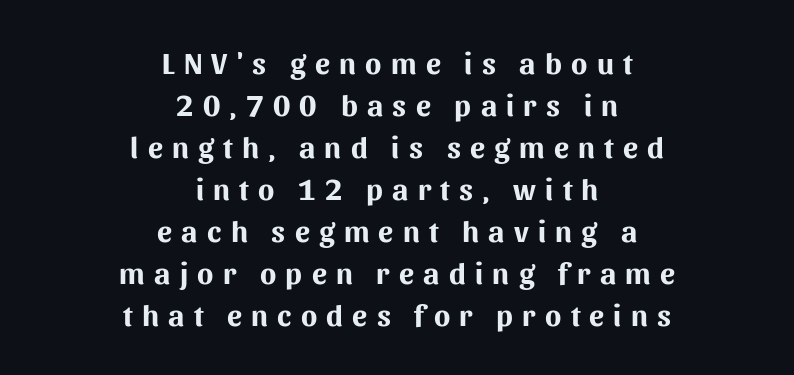
The letterforms stand isolated, each surrounded by extra space. The type sits square on the baseline with zero lean. Underlining? Definitely not there. The paragraph shown floats in the horizontal middle.
